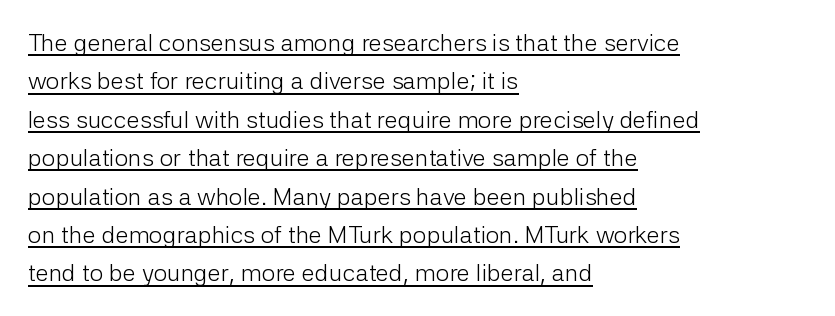
{"italic": "no", "bold": "no", "underline": "yes", "align": "left", "line_spacing": "normal", "line_spacing_ratio": 1.6, "letter_spacing": "normal", "letter_spacing_em": 0.0, "glyph_px": 24}
